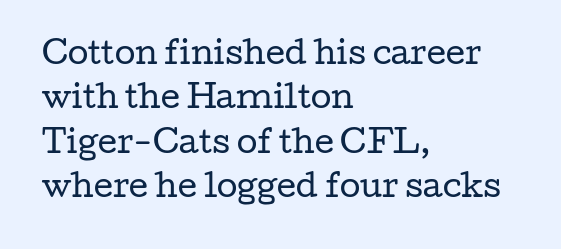
{"serif": "yes", "italic": "no", "bold": "no", "weight": "regular", "width": "wide", "stroke_contrast": "low", "x_height": "medium", "monospaced": "no", "underline": "no", "align": "left", "line_spacing": "normal", "line_spacing_ratio": 1.48, "letter_spacing": "normal", "letter_spacing_em": 0.0, "glyph_px": 30}
